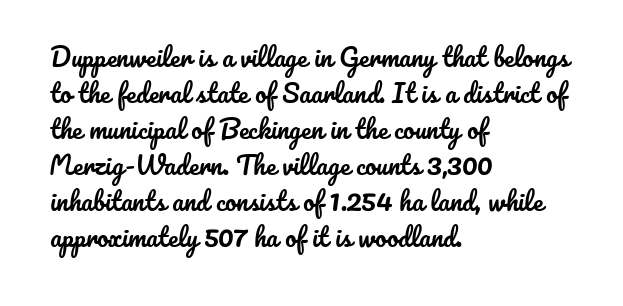
Q: Is the text italic (slanted)? A: Yes.
Q: Is the text underlined? A: No.
Q: How is the paragraph aligned? A: Left-aligned.
Q: Is the spacing between letters normal or unusually wide? A: Normal.
Q: Is the spacing between lines tight, normal or loose? A: Normal.
